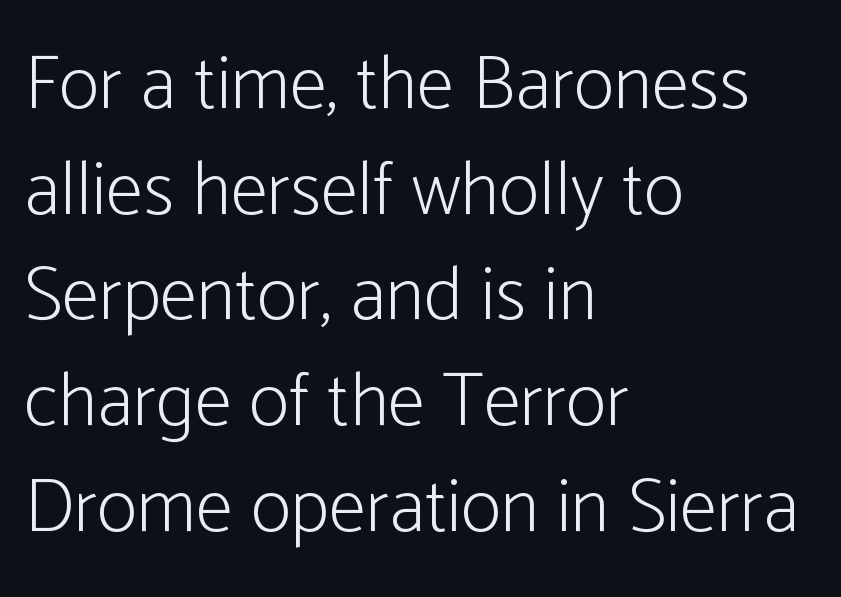
{"serif": "no", "italic": "no", "bold": "no", "weight": "light", "width": "condensed", "stroke_contrast": "low", "x_height": "medium", "monospaced": "no", "underline": "no", "align": "left", "line_spacing": "normal", "line_spacing_ratio": 1.39, "letter_spacing": "normal", "letter_spacing_em": 0.0, "glyph_px": 76}
